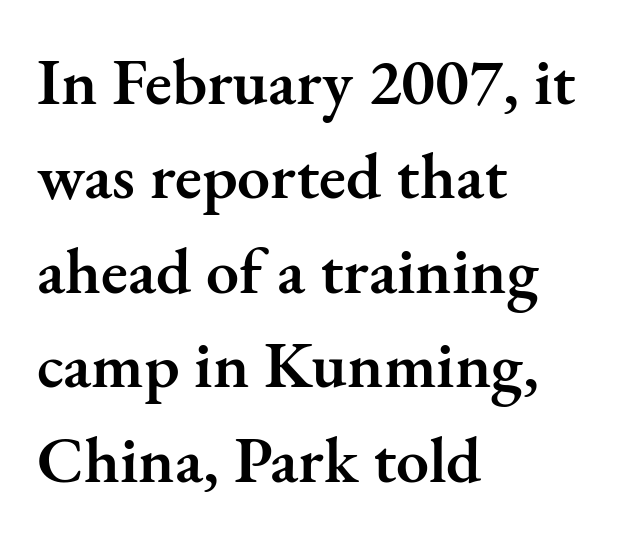
{"serif": "yes", "italic": "no", "bold": "semi", "weight": "semibold", "width": "normal", "stroke_contrast": "medium", "x_height": "small", "monospaced": "no", "underline": "no", "align": "left", "line_spacing": "normal", "line_spacing_ratio": 1.43, "letter_spacing": "normal", "letter_spacing_em": 0.0, "glyph_px": 66}
